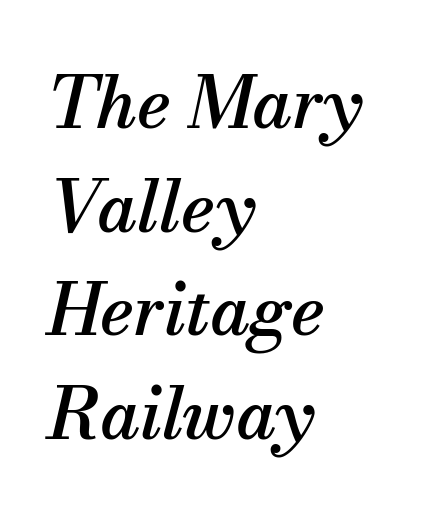
The leading is moderate, giving the passage an even texture. This sample uses an oblique cut, with every glyph tilted off the vertical. Varying glyph widths throughout — classic text-font behaviour. Little horizontal feet cap the strokes, marking this as serif type. Inter-character spacing is left at the font's built-in metrics. The rag falls on the right side of this text block.
